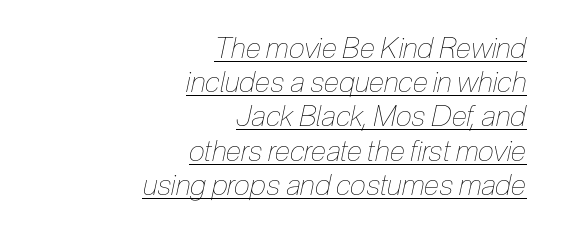
Q: Is the text bold? A: No.
Q: Is the text italic (slanted)? A: Yes, it leans right by about 12 degrees.
Q: Is the text underlined? A: Yes.
Q: How is the paragraph aligned? A: Right-aligned.
Q: Is the spacing between letters normal or unusually wide? A: Normal.
Q: Width (condensed, normal, or wide)? A: Condensed.
Q: Stroke contrast? A: Low.
Q: x-height? A: Medium.
Q: Monospaced? A: No.
